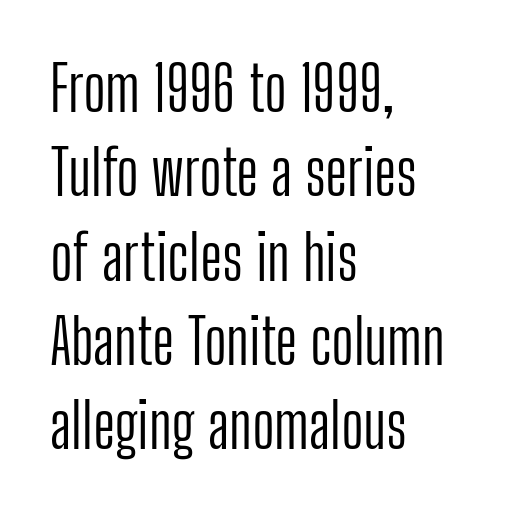
{"serif": "no", "italic": "no", "bold": "no", "weight": "light", "width": "condensed", "stroke_contrast": "low", "x_height": "medium", "monospaced": "no", "underline": "no", "align": "left", "line_spacing": "normal", "line_spacing_ratio": 1.36, "letter_spacing": "normal", "letter_spacing_em": 0.0, "glyph_px": 62}
